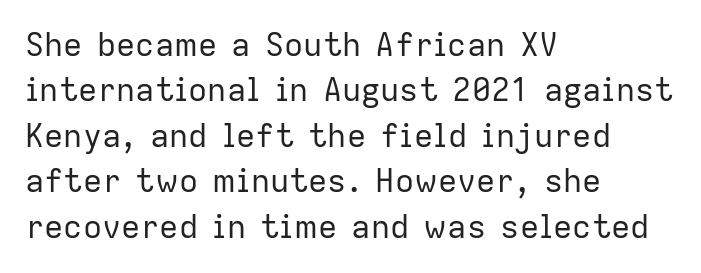
{"serif": "no", "italic": "no", "bold": "no", "weight": "regular", "width": "normal", "stroke_contrast": "low", "x_height": "medium", "monospaced": "no", "underline": "no", "align": "left", "line_spacing": "normal", "line_spacing_ratio": 1.42, "letter_spacing": "normal", "letter_spacing_em": 0.0, "glyph_px": 32}
